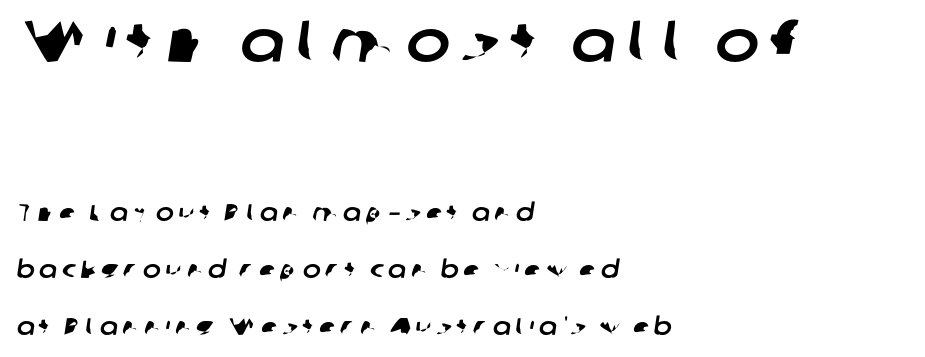
The image shows 59 px sans-serif type; set left-aligned, loose line spacing (2.36x), unusually wide letter spacing (+0.2 em), not underlined; the first (top) block is 2.46x larger; low stroke contrast and a medium x-height.
